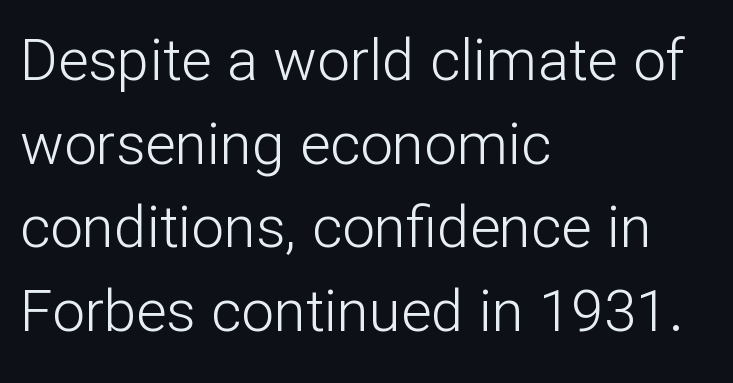
The image shows 58 px light sans-serif type, upright; set left-aligned, normal line spacing (1.44x), normal letter spacing, not underlined; low stroke contrast and a medium x-height.
